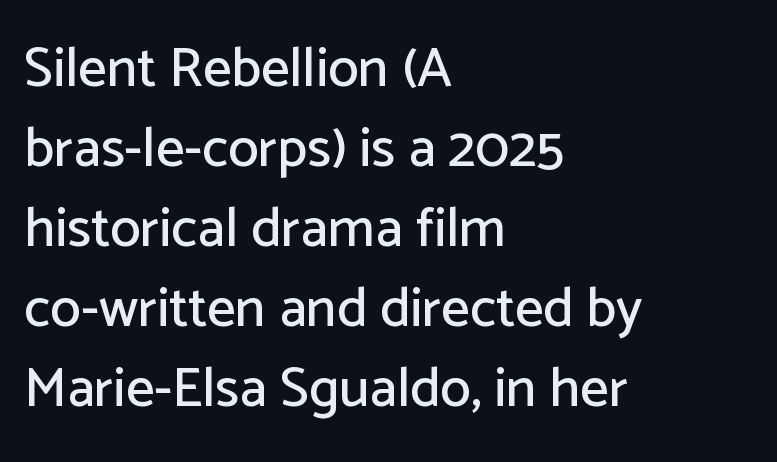
Type without underlining. Short note: letters normally spaced. The block of text has a typical density, with ordinary space between rows. This sample has the flowing, uneven cadence of proportional lettering.
